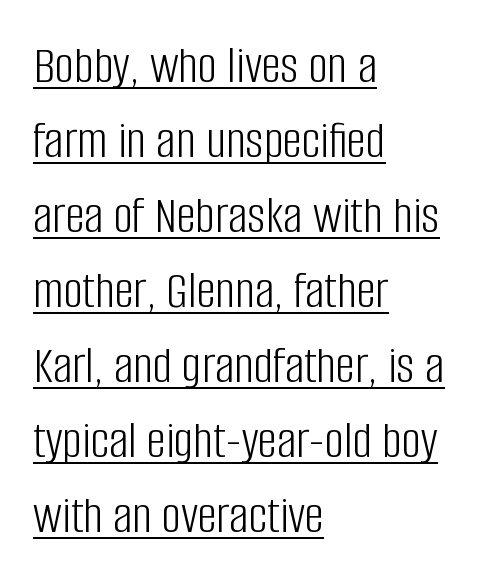
The image shows 54 px light, condensed sans-serif type, upright; set left-aligned, normal line spacing (1.39x), normal letter spacing, underlined; low stroke contrast and a large x-height.
